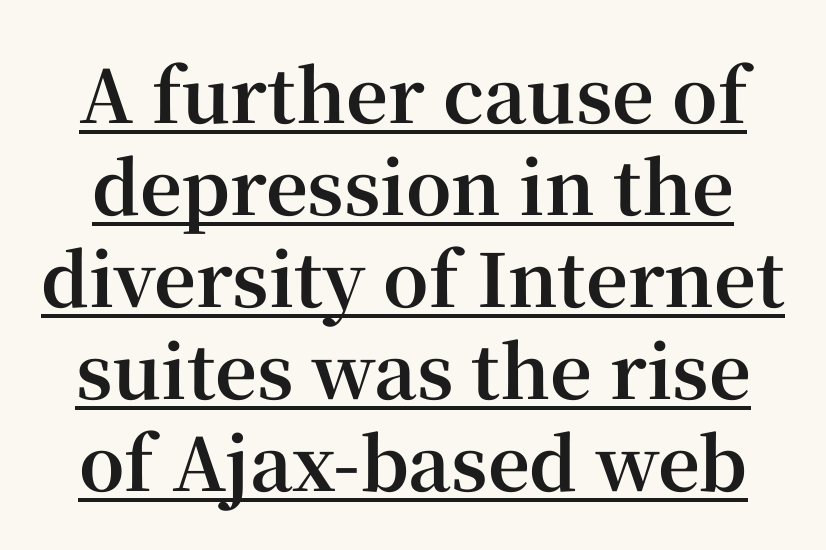
The image shows 73 px bold serif type, upright; set normal line spacing (1.26x), normal letter spacing, underlined; high stroke contrast and a medium x-height.
